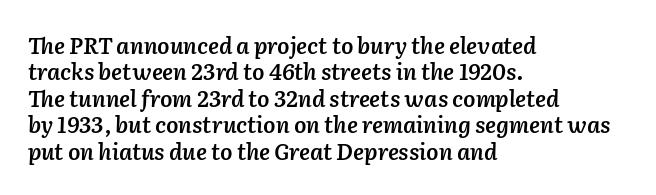
The image shows 22 px text type, italic (leaning right); set left-aligned, line spacing 1.2x, normal letter spacing, not underlined.
